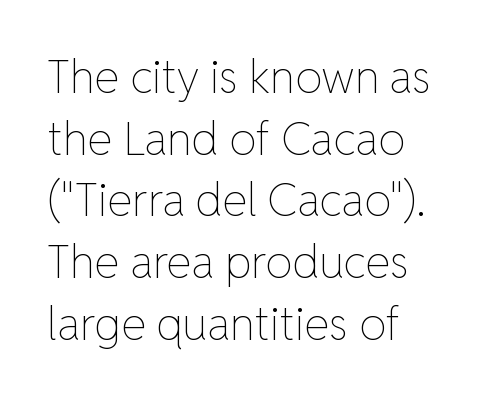
The image shows 45 px thin type, upright; set left-aligned, normal line spacing (1.37x), normal letter spacing, not underlined; low stroke contrast and a medium x-height.
